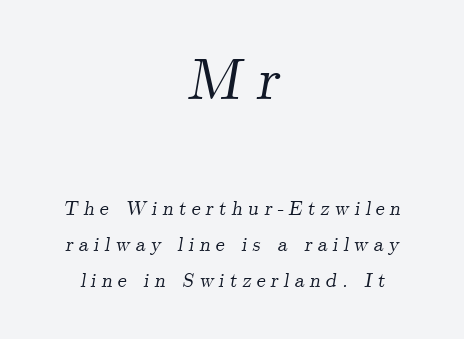
{"serif": "yes", "italic": "yes", "lean": "right", "slant_degrees": 9, "width": "normal", "stroke_contrast": "medium", "x_height": "small", "monospaced": "no", "underline": "no", "align": "center", "line_spacing_ratio": 1.8, "letter_spacing": "wide", "letter_spacing_em": 0.26, "larger_block": "first", "size_ratio": 2.95, "glyph_px": 59}
